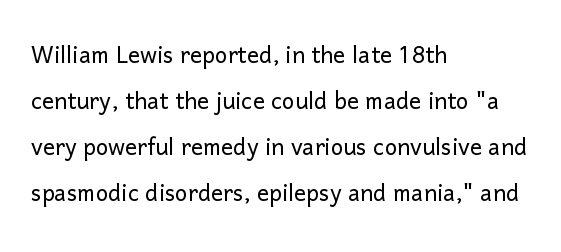
The image shows 30 px light sans-serif type, upright; set left-aligned, normal line spacing (1.53x), normal letter spacing, not underlined; low stroke contrast and a medium x-height.
